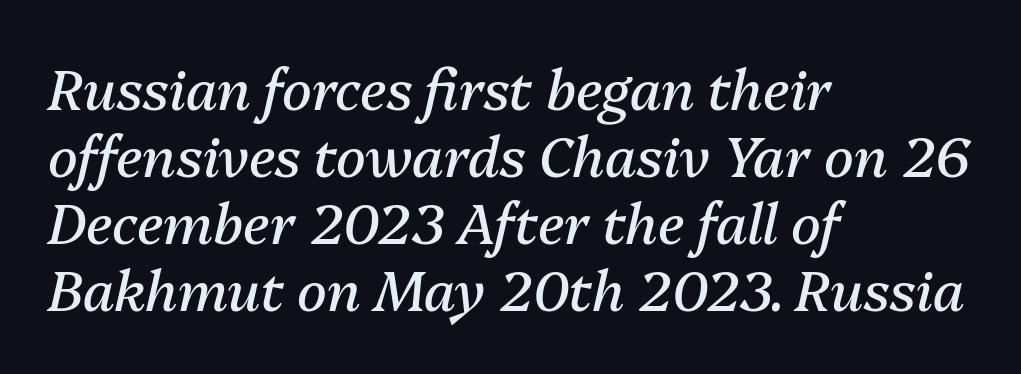
Q: Is the text bold? A: No.
Q: Is the text italic (slanted)? A: Yes, it leans right by about 13 degrees.
Q: Is the text underlined? A: No.
Q: How is the paragraph aligned? A: Left-aligned.
Q: Is the spacing between letters normal or unusually wide? A: Normal.
Q: Width (condensed, normal, or wide)? A: Normal.
Q: Stroke contrast? A: Medium.
Q: x-height? A: Medium.
Q: Monospaced? A: No.
